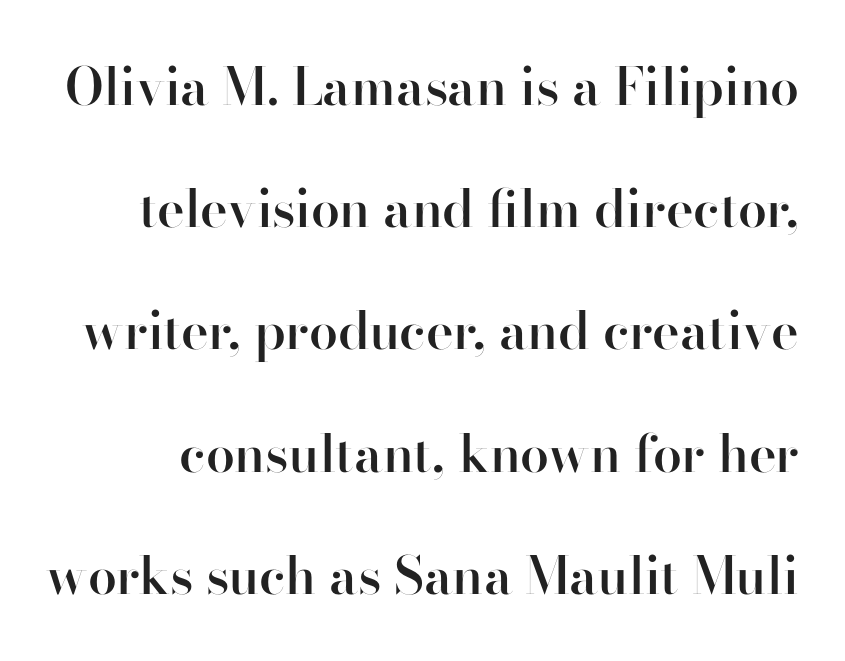
The image shows 52 px semibold sans-serif type, upright; set loose line spacing (2.35x), normal letter spacing, not underlined; high stroke contrast and a small x-height.
